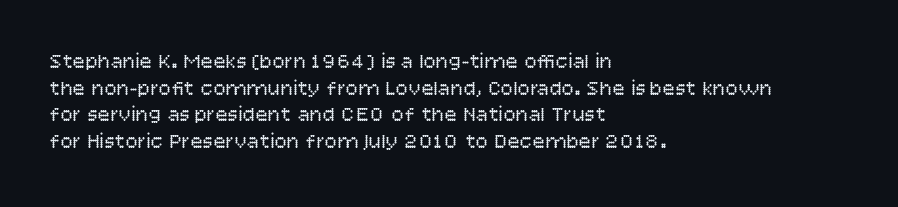
{"italic": "no", "bold": "no", "underline": "no", "align": "left", "line_spacing": "normal", "line_spacing_ratio": 1.27, "letter_spacing": "normal", "letter_spacing_em": 0.0, "glyph_px": 21}
